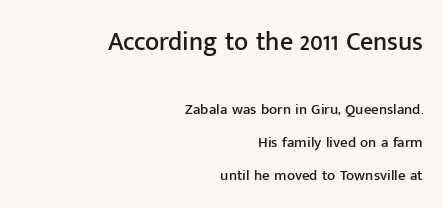
{"italic": "no", "underline": "no", "align": "right", "line_spacing": "loose", "line_spacing_ratio": 2.18, "letter_spacing": "normal", "letter_spacing_em": 0.0, "larger_block": "first", "size_ratio": 1.73, "glyph_px": 26}
